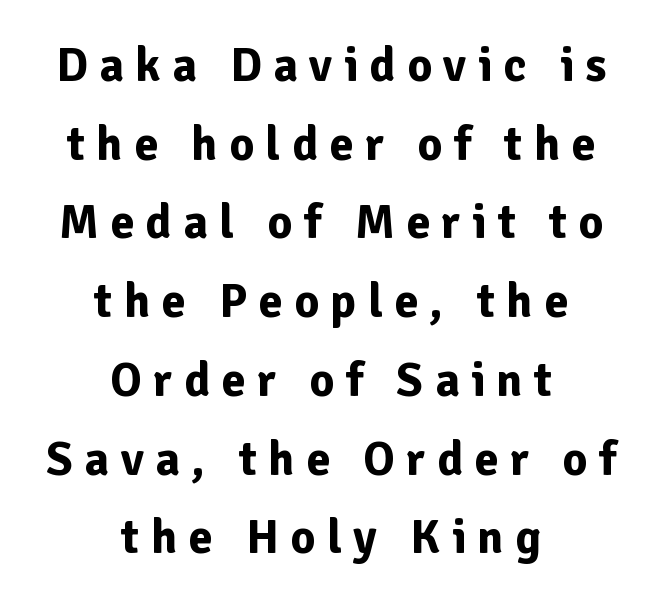
The image shows 48 px bold sans-serif type, upright; set centered, normal line spacing (1.64x), unusually wide letter spacing (+0.24 em), not underlined; low stroke contrast and a medium x-height.
